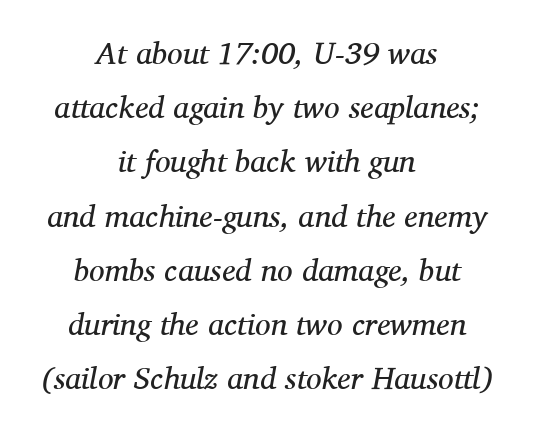
These lines are composed in type with serifs. In CSS terms this would be text-align: center. Clear beneath every line of the passage. Students, note that the glyphs here touch the page at normal intervals.
